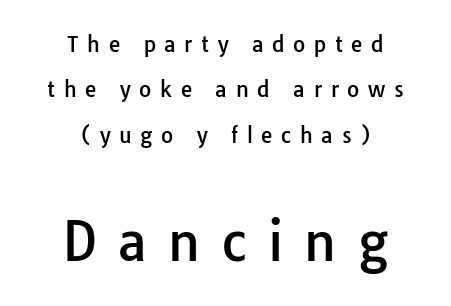
Q: Is the text italic (slanted)? A: No, it is upright.
Q: Is the typeface a serif or a sans-serif typeface? A: Sans-serif.
Q: Is the text underlined? A: No.
Q: How is the paragraph aligned? A: Centered.
Q: Is the spacing between letters normal or unusually wide? A: Unusually wide.
Q: Is the spacing between lines tight, normal or loose? A: Loose.
Q: Which block of text is set in a larger size, the first (top) or the second (bottom)? A: The second (bottom) one.
Q: Width (condensed, normal, or wide)? A: Normal.
Q: Stroke contrast? A: Low.
Q: x-height? A: Medium.
Q: Monospaced? A: No.
